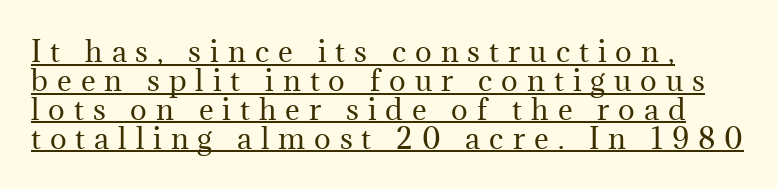
Think standard paragraph weight, or any step lighter than that. In terms of letterspacing, this is a distinctly airy, spread setting. No italicization has been applied; the sample stays upright. These lines stack with their left ends in a neat column. Is there much room between lines? No — they nearly touch.
